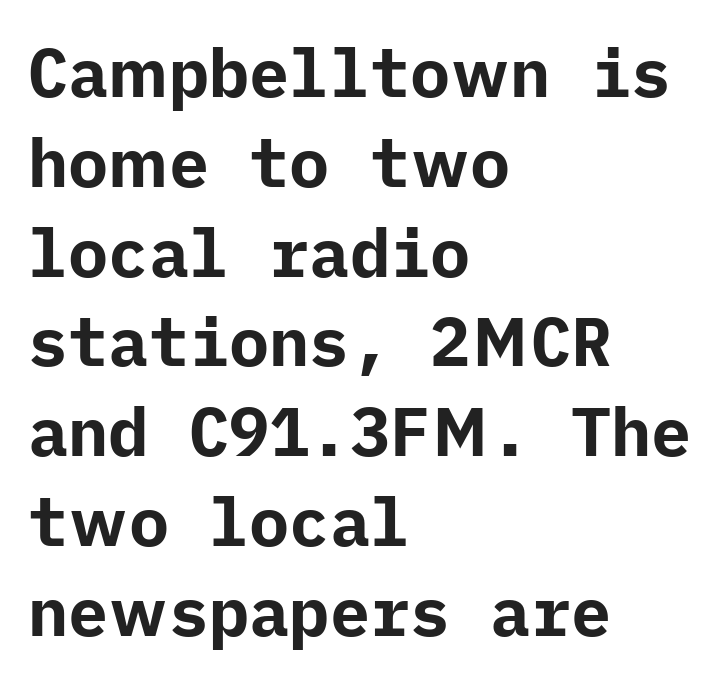
Anything drawn beneath the words? Only blank space. Notice how thick the strokes are: this is what a full bold looks like. Short note: letters normally spaced. Classification — sans serif. Quick note: interline space is typical. A roman cut, with each character standing at attention.
